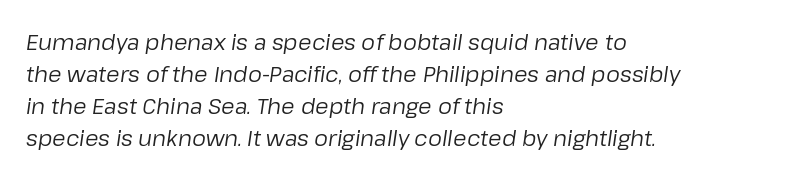
The image shows 22 px text type, italic (leaning right); set left-aligned, normal line spacing (1.46x), normal letter spacing, not underlined.
